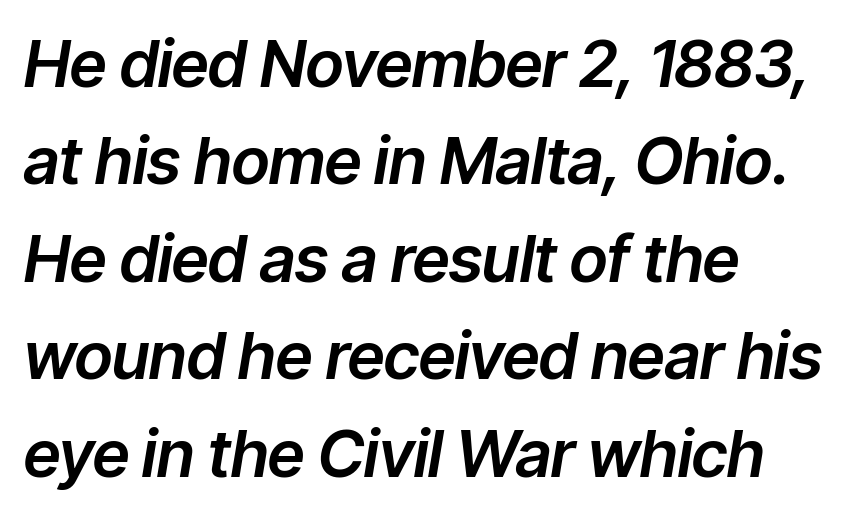
{"italic": "yes", "lean": "right", "slant_degrees": 9, "width": "normal", "stroke_contrast": "low", "x_height": "medium", "monospaced": "no", "underline": "no", "align": "left", "line_spacing": "normal", "line_spacing_ratio": 1.5, "letter_spacing": "normal", "letter_spacing_em": 0.0, "glyph_px": 65}
